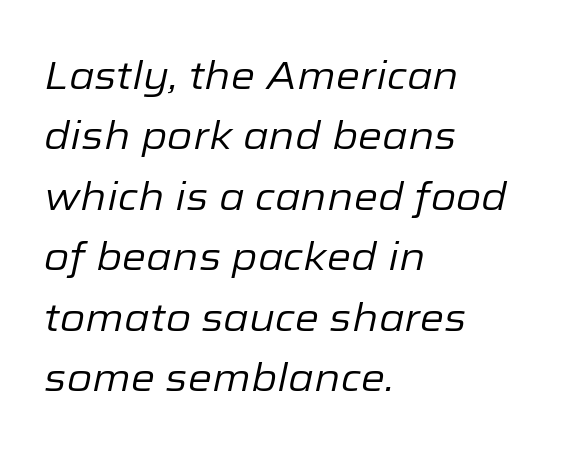
The text carries the slant typical of an italic or oblique font. Has an underline been added? It has not. This sample keeps an unexceptional amount of space between lines. The rendering uses natural spacing where letterforms have individual widths.
